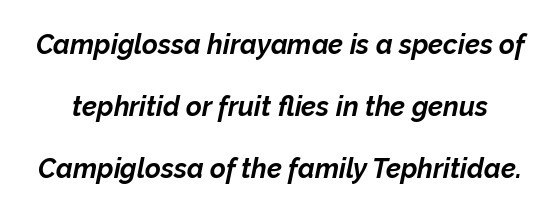
The image shows 27 px bold type, italic (leaning right); set loose line spacing (2.29x), normal letter spacing, not underlined.
